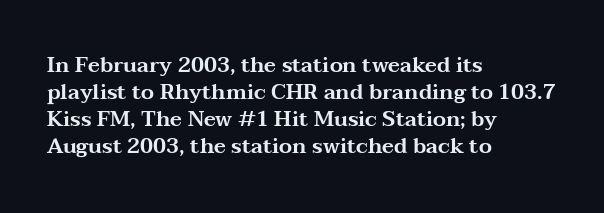
Q: Is the text italic (slanted)? A: No, it is upright.
Q: Is the text underlined? A: No.
Q: How is the paragraph aligned? A: Left-aligned.
Q: Is the spacing between letters normal or unusually wide? A: Normal.
Q: Is the spacing between lines tight, normal or loose? A: Normal.
